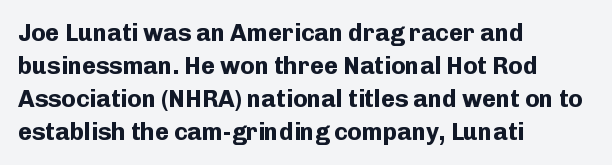
Q: Is the text bold? A: Yes.
Q: Is the text italic (slanted)? A: No, it is upright.
Q: Is the text underlined? A: No.
Q: How is the paragraph aligned? A: Left-aligned.
Q: Is the spacing between letters normal or unusually wide? A: Normal.
Q: Is the spacing between lines tight, normal or loose? A: Normal.
